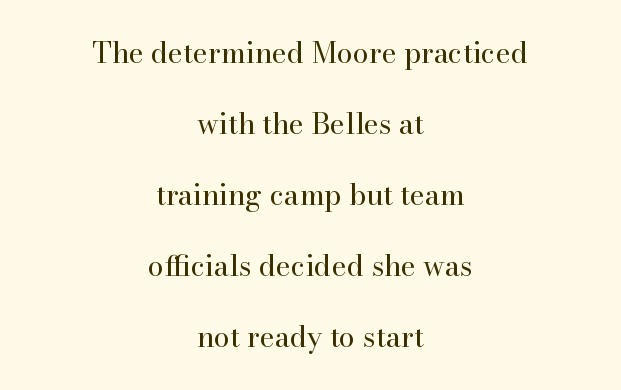
{"serif": "yes", "italic": "no", "bold": "no", "weight": "regular", "width": "normal", "stroke_contrast": "high", "x_height": "small", "monospaced": "no", "underline": "no", "align": "center", "line_spacing": "loose", "line_spacing_ratio": 2.45, "letter_spacing": "normal", "letter_spacing_em": 0.0, "glyph_px": 29}
